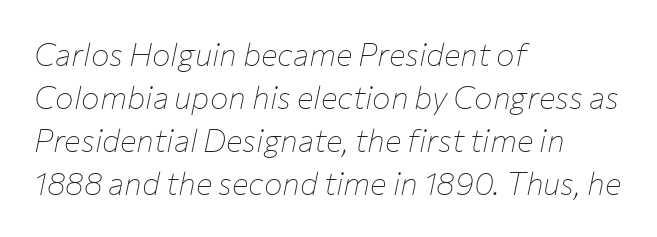
Q: Is the text bold? A: No.
Q: Is the text italic (slanted)? A: Yes, it leans right by about 12 degrees.
Q: Is the text underlined? A: No.
Q: How is the paragraph aligned? A: Left-aligned.
Q: Is the spacing between letters normal or unusually wide? A: Normal.
Q: Is the spacing between lines tight, normal or loose? A: Normal.
Q: Width (condensed, normal, or wide)? A: Normal.
Q: Stroke contrast? A: Low.
Q: x-height? A: Medium.
Q: Monospaced? A: No.
